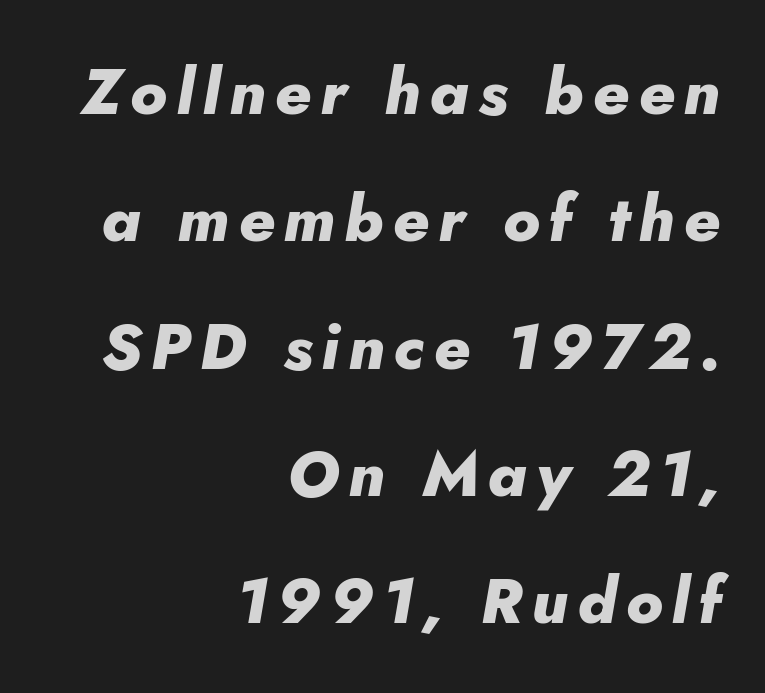
The image shows 64 px heavy type, italic (leaning right); set right-aligned, loose line spacing (1.99x), not underlined; low stroke contrast and a small x-height.
